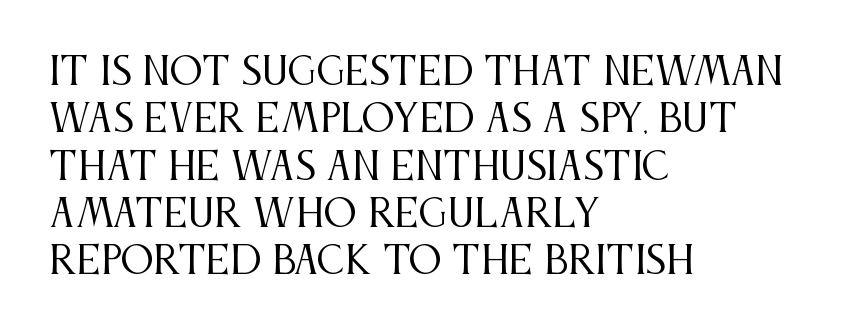
Q: Is the text bold? A: No.
Q: Is the text italic (slanted)? A: No, it is upright.
Q: Is the typeface a serif or a sans-serif typeface? A: Serif.
Q: Is the text underlined? A: No.
Q: How is the paragraph aligned? A: Left-aligned.
Q: Is the spacing between letters normal or unusually wide? A: Normal.
Q: Is the spacing between lines tight, normal or loose? A: Normal.
Q: Width (condensed, normal, or wide)? A: Condensed.
Q: Stroke contrast? A: Medium.
Q: x-height? A: Large.
Q: Monospaced? A: No.
